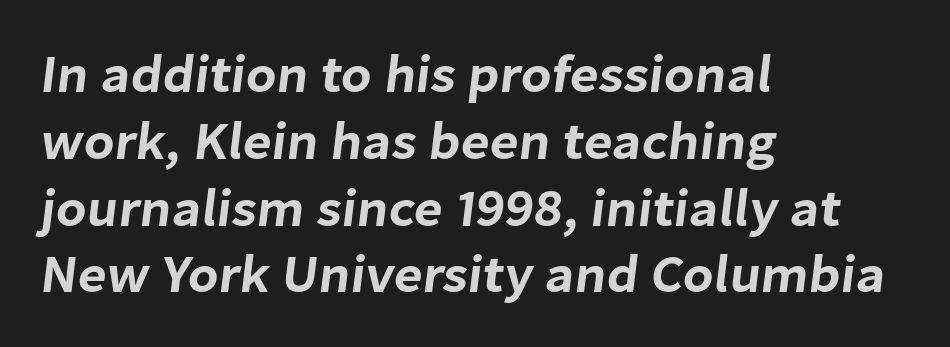
The tracking reads as untouched default to a designer's eye. The vertical gap from one line to the next is medium. Here the designer chose a conventional face with non-uniform glyph widths. A typesetter would label this face a sans.
